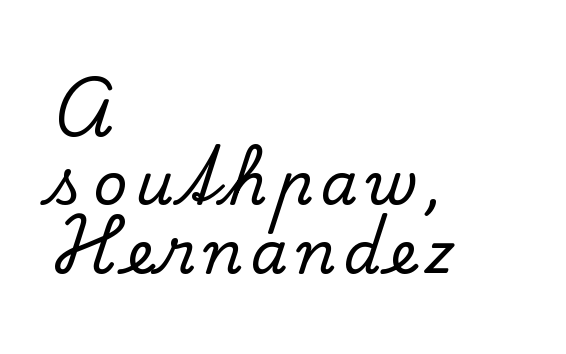
Just letters on the line, the space beneath them empty. Character widths vary here, with narrow letters taking less room than wide ones. Notice how the passage keeps a crisp vertical edge on the left only.
